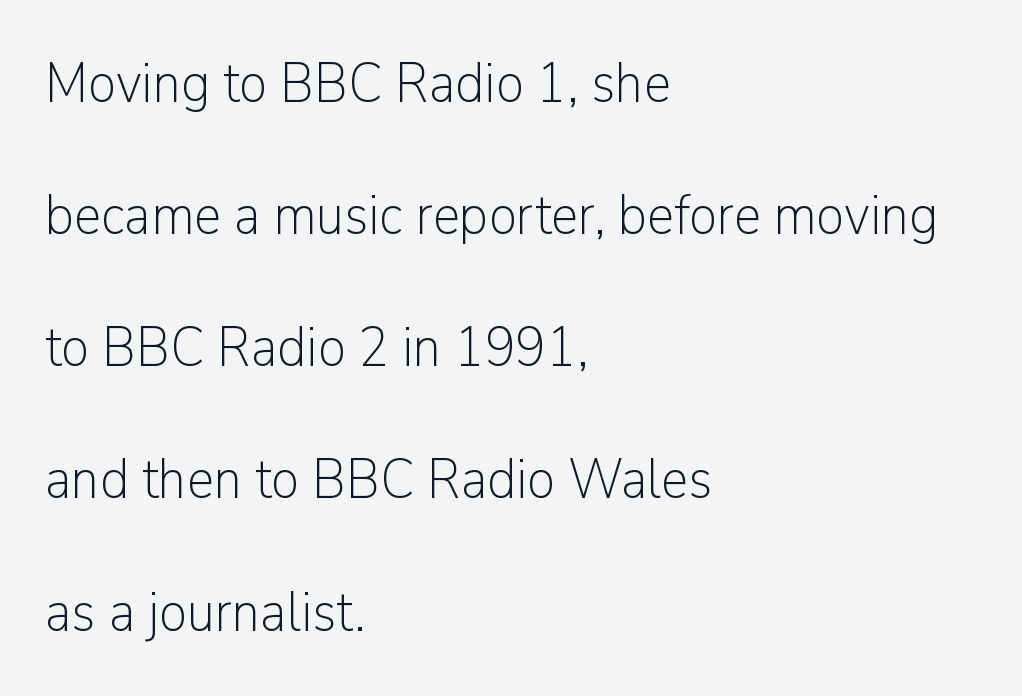
{"serif": "no", "italic": "no", "bold": "no", "weight": "light", "width": "normal", "stroke_contrast": "low", "x_height": "medium", "monospaced": "no", "underline": "no", "align": "left", "line_spacing": "loose", "line_spacing_ratio": 2.36, "letter_spacing": "normal", "letter_spacing_em": 0.0, "glyph_px": 56}
